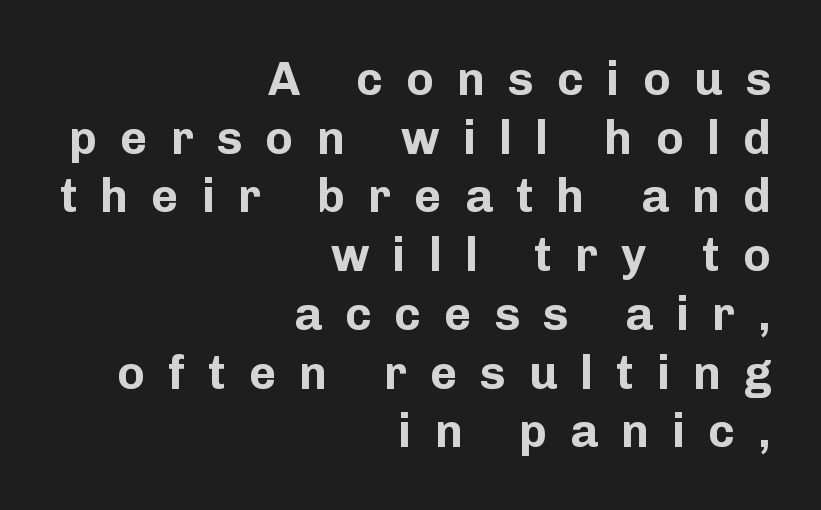
{"serif": "no", "italic": "no", "bold": "yes", "weight": "bold", "width": "normal", "stroke_contrast": "low", "x_height": "medium", "monospaced": "no", "underline": "no", "align": "right", "line_spacing": "normal", "line_spacing_ratio": 1.25, "letter_spacing": "wide", "letter_spacing_em": 0.49, "glyph_px": 47}
